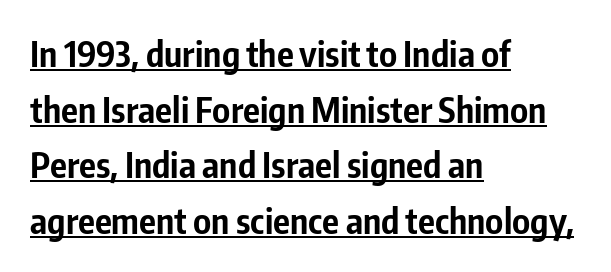
Proportional: the letters do not fall into vertical columns. These lines sit exactly where default settings would place them. The letters stand upright; this is a roman face. In CSS terms this would be text-align: left. The passage shown is typeset with a sans-serif family.
